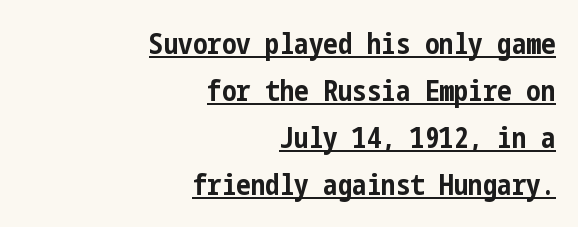
{"serif": "no", "italic": "no", "bold": "yes", "weight": "bold", "width": "condensed", "stroke_contrast": "low", "x_height": "medium", "underline": "yes", "align": "right", "line_spacing": "normal", "line_spacing_ratio": 1.62, "letter_spacing": "normal", "letter_spacing_em": 0.0, "glyph_px": 29}
